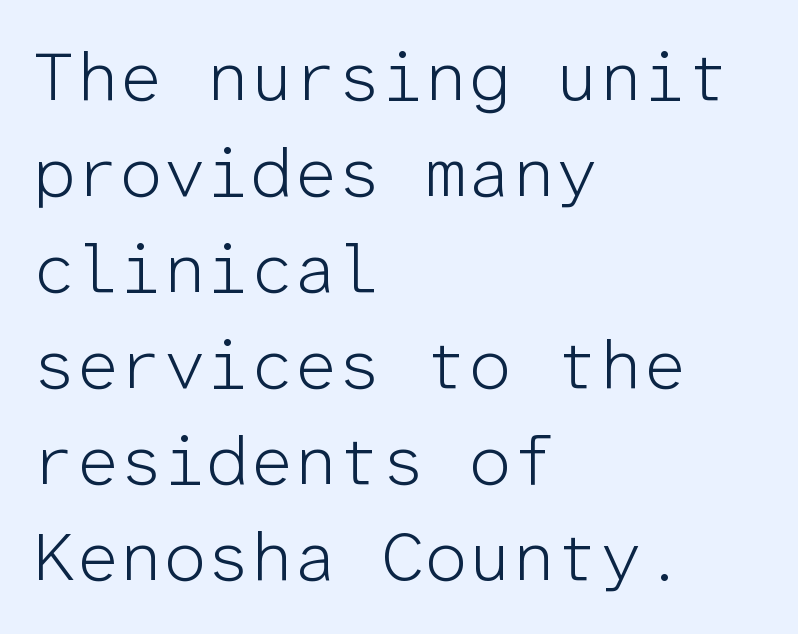
Each line starts at the same left margin while the right side varies. Here the designer chose a console-style face with uniform glyph widths. Anything drawn beneath the words? Only blank space. Honestly, the letter spacing is just normal — you wouldn't notice it.
